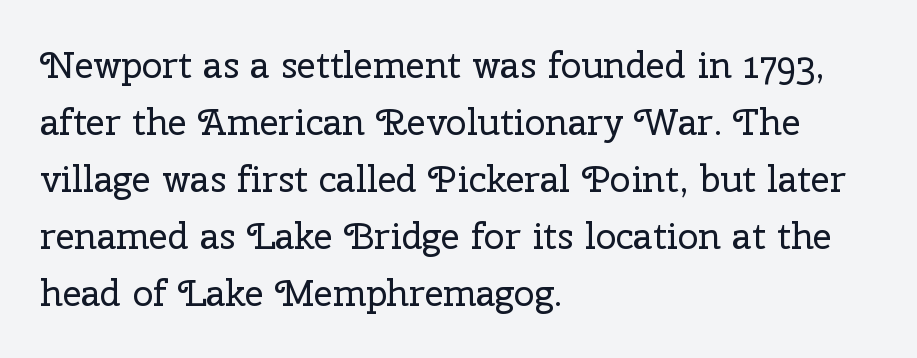
Q: Is the text bold? A: No.
Q: Is the text italic (slanted)? A: No, it is upright.
Q: Is the typeface a serif or a sans-serif typeface? A: Serif.
Q: Is the text underlined? A: No.
Q: How is the paragraph aligned? A: Left-aligned.
Q: Is the spacing between letters normal or unusually wide? A: Normal.
Q: Is the spacing between lines tight, normal or loose? A: Normal.
Q: Width (condensed, normal, or wide)? A: Normal.
Q: Stroke contrast? A: Low.
Q: x-height? A: Medium.
Q: Monospaced? A: No.
